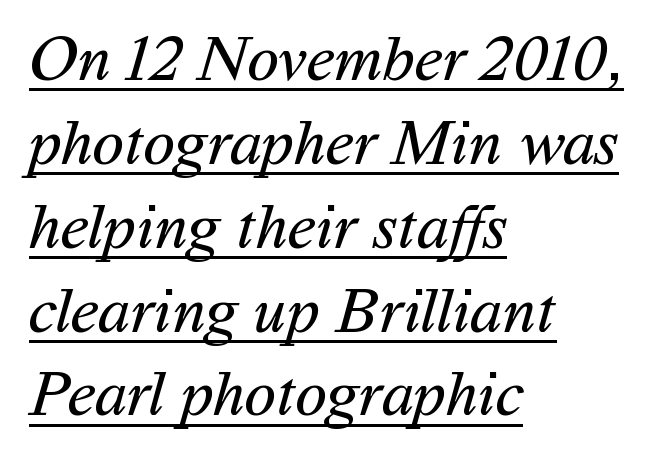
Character widths vary here, with narrow letters taking less room than wide ones. These lines are composed in type without serifs. Compared with a typical body face, this is equally light or lighter still. The letterforms sit shoulder to shoulder at normal distance. If you drew a ruler down the left edge, every line would touch it. What's the leading like? Ordinary, nothing unusual.
